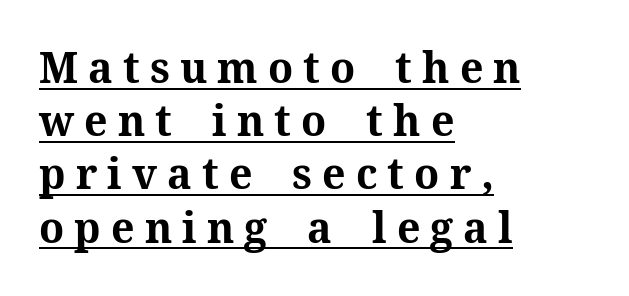
The image shows 44 px bold serif type, upright; set left-aligned, line spacing 1.21x, unusually wide letter spacing (+0.23 em), underlined; medium stroke contrast and a medium x-height.
